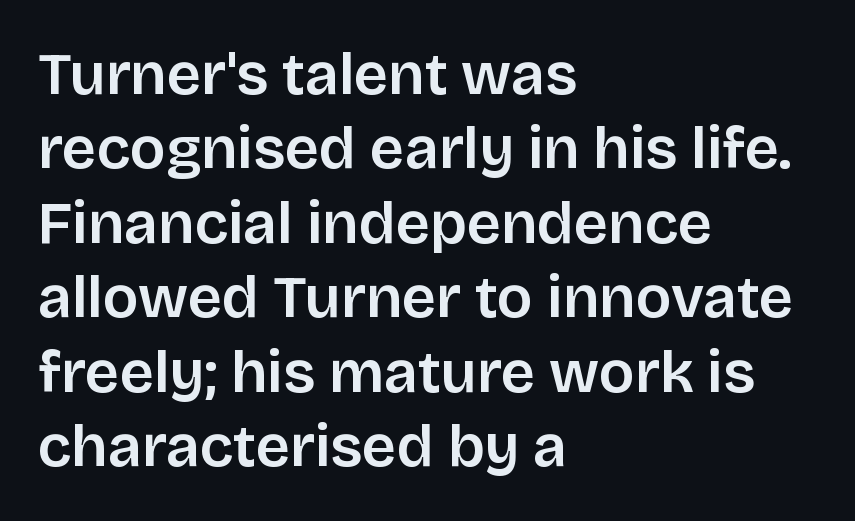
The image shows 60 px semibold sans-serif type, upright; set left-aligned, line spacing 1.24x, normal letter spacing, not underlined; low stroke contrast and a large x-height.
